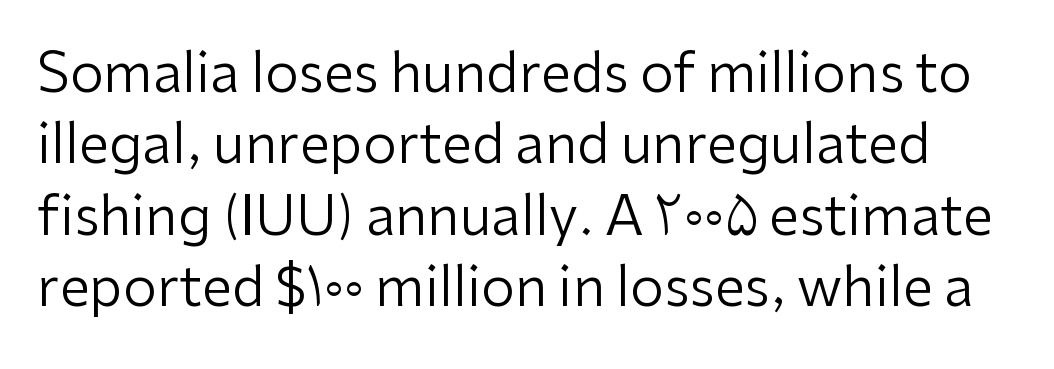
The image shows 54 px regular-weight sans-serif type, upright; set normal line spacing (1.32x), normal letter spacing, not underlined; low stroke contrast and a medium x-height.
